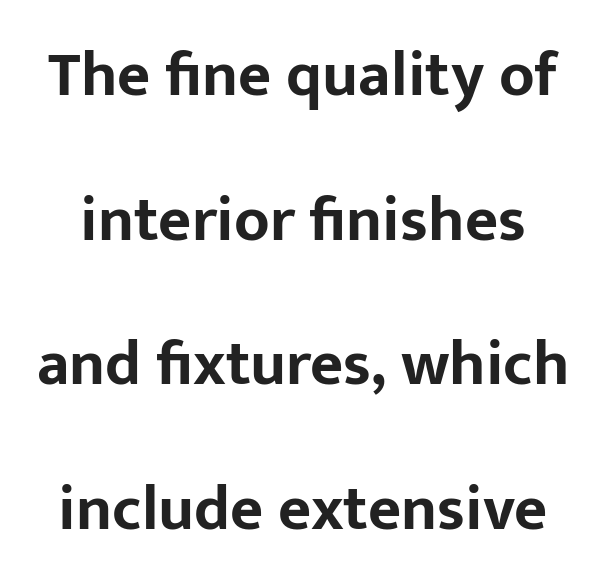
Between one letter and the next there's only the usual sliver of space. Weight check: bold — yes, fully. The zone under the glyphs is completely vacant. The lettering stays uniformly vertical, giving the passage a roman look. A great deal of white space separates one row of letters from the next.
